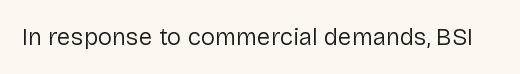
Q: Is the text bold? A: No.
Q: Is the text italic (slanted)? A: No, it is upright.
Q: Is the text underlined? A: No.
Q: Is the spacing between letters normal or unusually wide? A: Normal.
